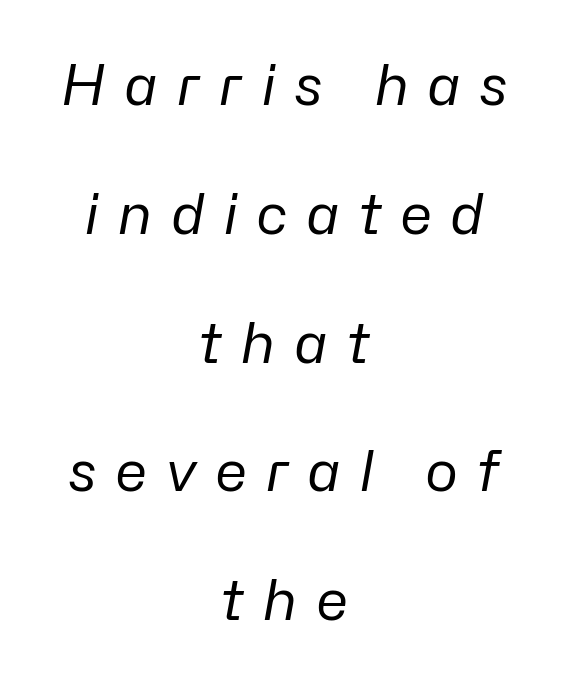
Q: Is the text bold? A: No.
Q: Is the text italic (slanted)? A: Yes, it leans right by about 10 degrees.
Q: Is the text underlined? A: No.
Q: How is the paragraph aligned? A: Centered.
Q: Is the spacing between letters normal or unusually wide? A: Unusually wide.
Q: Is the spacing between lines tight, normal or loose? A: Loose.
Q: Width (condensed, normal, or wide)? A: Normal.
Q: Stroke contrast? A: Low.
Q: x-height? A: Medium.
Q: Monospaced? A: No.
